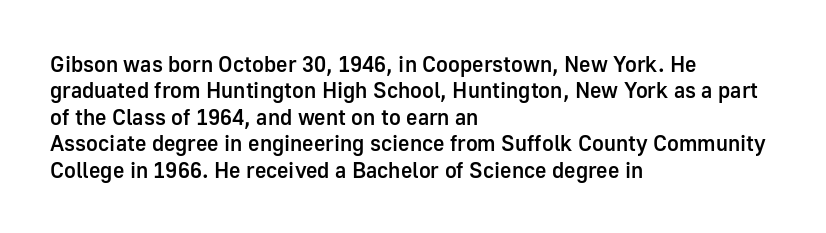
{"italic": "no", "bold": "semi", "underline": "no", "align": "left", "line_spacing_ratio": 1.2, "letter_spacing": "normal", "letter_spacing_em": 0.0, "glyph_px": 22}
